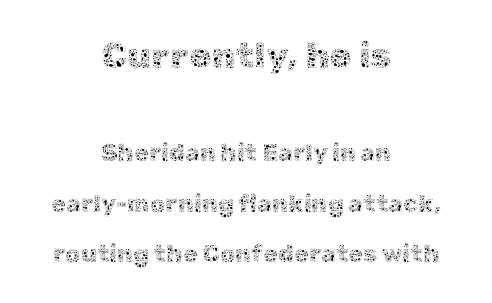
{"italic": "no", "bold": "no", "weight": "thin", "width": "normal", "x_height": "medium", "monospaced": "no", "underline": "no", "align": "center", "line_spacing": "loose", "line_spacing_ratio": 2.1, "letter_spacing": "normal", "letter_spacing_em": 0.0, "larger_block": "first", "size_ratio": 1.5, "glyph_px": 36}
